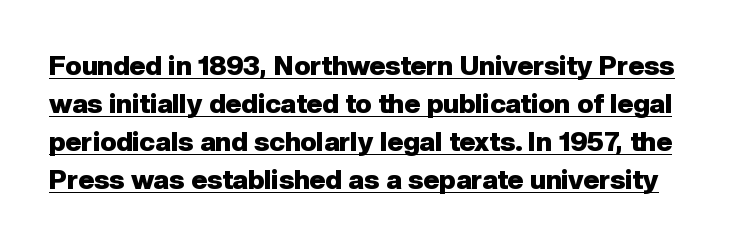
Q: Is the text bold? A: Yes.
Q: Is the text italic (slanted)? A: No, it is upright.
Q: Is the text underlined? A: Yes.
Q: Is the spacing between letters normal or unusually wide? A: Normal.
Q: Is the spacing between lines tight, normal or loose? A: Normal.
